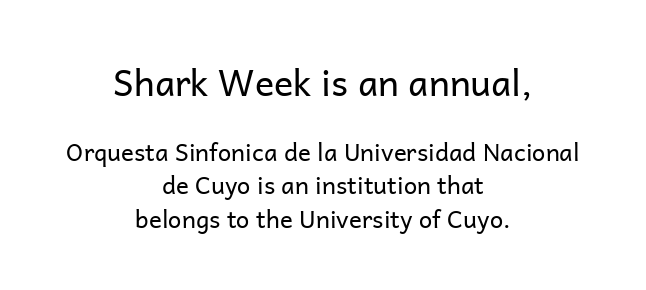
Q: Is the text bold? A: No.
Q: Is the text italic (slanted)? A: No, it is upright.
Q: Is the typeface a serif or a sans-serif typeface? A: Sans-serif.
Q: Is the text underlined? A: No.
Q: How is the paragraph aligned? A: Centered.
Q: Is the spacing between letters normal or unusually wide? A: Normal.
Q: Is the spacing between lines tight, normal or loose? A: Normal.
Q: Which block of text is set in a larger size, the first (top) or the second (bottom)? A: The first (top) one.
Q: Width (condensed, normal, or wide)? A: Normal.
Q: Stroke contrast? A: Low.
Q: x-height? A: Medium.
Q: Monospaced? A: No.
